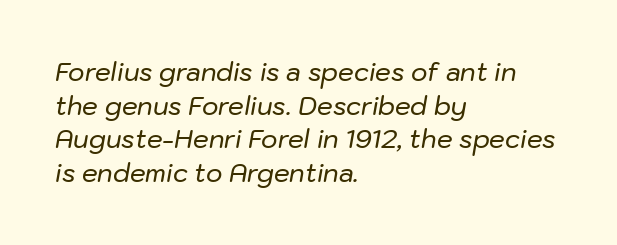
The image shows 25 px text type, italic (leaning right); set left-aligned, normal line spacing (1.35x), normal letter spacing, not underlined.
